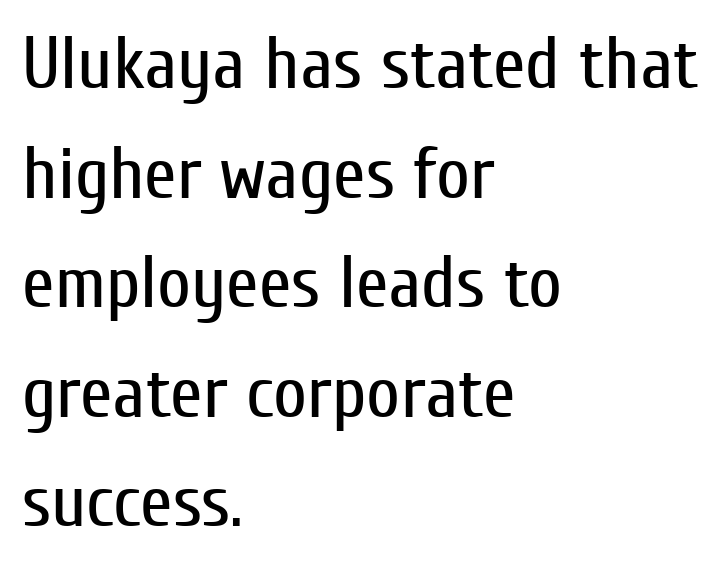
{"serif": "no", "italic": "no", "bold": "no", "weight": "regular", "width": "condensed", "stroke_contrast": "low", "x_height": "medium", "monospaced": "no", "underline": "no", "align": "left", "line_spacing": "normal", "line_spacing_ratio": 1.48, "letter_spacing": "normal", "letter_spacing_em": 0.0, "glyph_px": 74}
